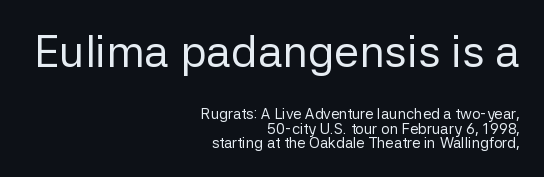
Is the type heavy? It reads as light-to-regular instead. Stroke terminals: plain, sans-serif. The typography opts for an upright posture over an oblique one. A student would call this right alignment; a typographer would say flush right, rag left.
